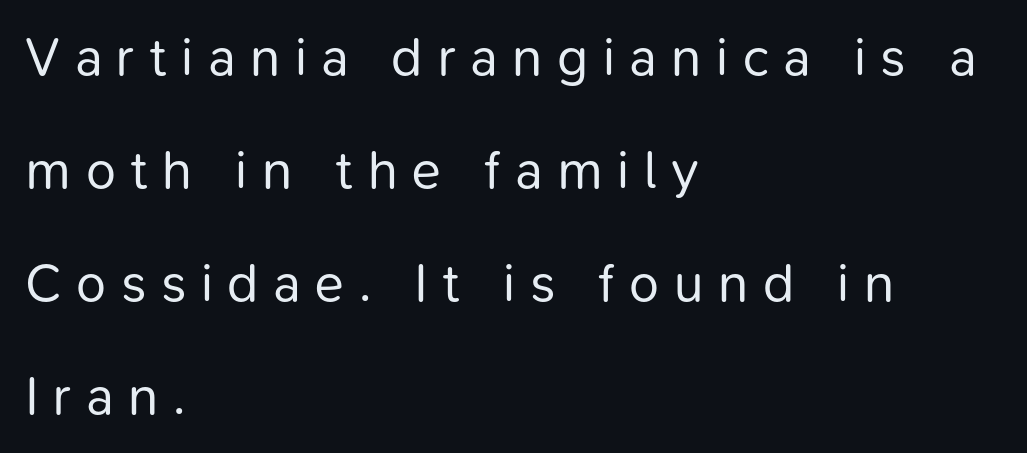
This reads as an unemphasized weight, regular at the heaviest. Horizontal alignment here is leftward, the default for most running prose. Check where the strokes stop: nothing finishes them off — pure sans. Clear beneath every line of the passage.
